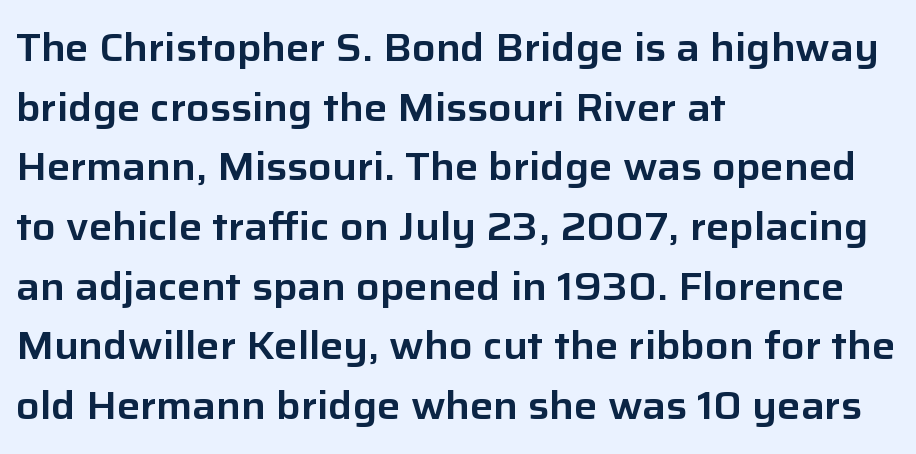
The image shows 39 px sans-serif type, upright; set left-aligned, normal line spacing (1.53x), normal letter spacing, not underlined; low stroke contrast and a medium x-height.
